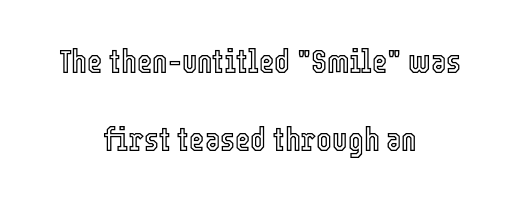
Nobody drew a line under any word here. The rendering positions every line midway between the sides. You could fit nearly another row in the gap between these rows. Is this a fixed-width face? No — the glyphs have proportional, varying widths.
